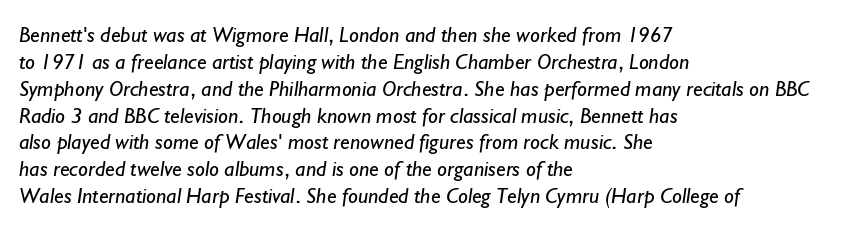
The image shows 22 px text type; set left-aligned, line spacing 1.22x, normal letter spacing, not underlined.
